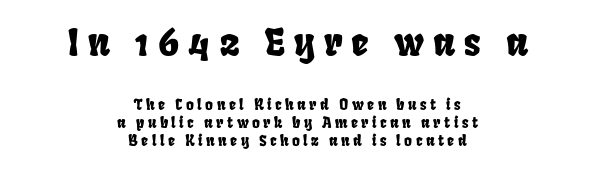
{"serif": "no", "width": "condensed", "stroke_contrast": "low", "x_height": "large", "monospaced": "no", "underline": "no", "align": "center", "line_spacing_ratio": 1.22, "letter_spacing": "wide", "letter_spacing_em": 0.23, "larger_block": "first", "size_ratio": 2.53, "glyph_px": 38}
